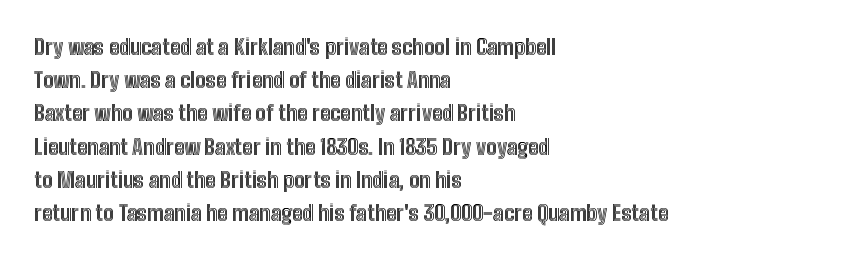
The tracking reads as untouched default to a designer's eye. Anything drawn beneath the words? Only blank space. Leading: standard. The lettering holds an erect, upright posture throughout.
